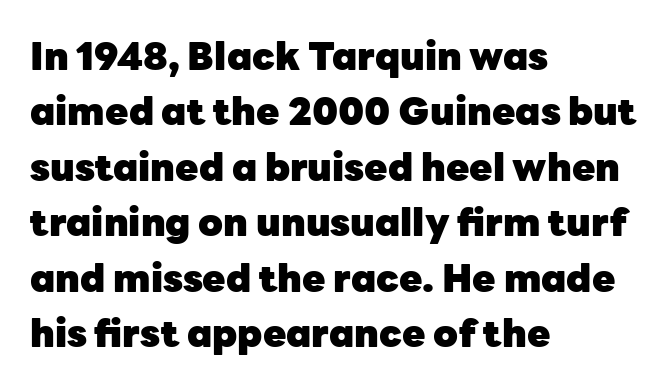
{"serif": "no", "italic": "no", "bold": "yes", "weight": "heavy", "width": "normal", "stroke_contrast": "low", "x_height": "medium", "monospaced": "no", "underline": "no", "align": "left", "line_spacing": "normal", "line_spacing_ratio": 1.46, "letter_spacing": "normal", "letter_spacing_em": 0.0, "glyph_px": 38}
